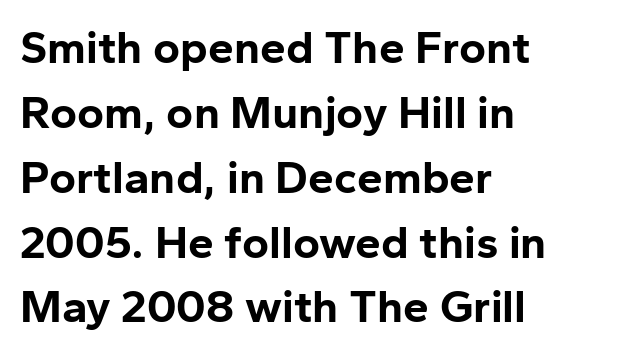
The image shows 46 px bold sans-serif type, upright; set left-aligned, normal line spacing (1.41x), normal letter spacing, not underlined; low stroke contrast and a medium x-height.
